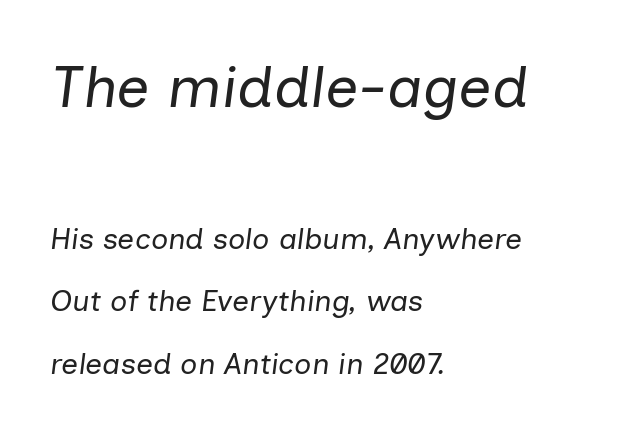
Style check: oblique. Which margin do the lines hug? The left one — the right edge is uneven. How would I describe the line gaps? Wide and relaxed. Bold? No — there's no thickening of the strokes. Each row of text sits above clean, open space.
